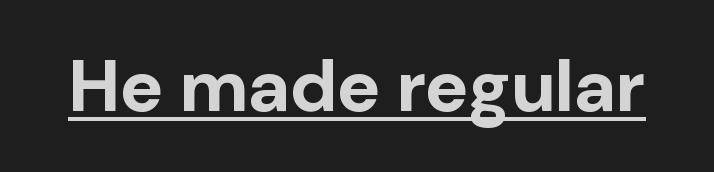
The image shows 73 px bold sans-serif type, upright; set normal letter spacing, underlined; low stroke contrast and a medium x-height.
